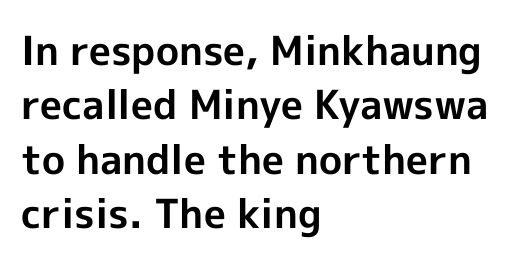
{"serif": "no", "italic": "no", "bold": "yes", "weight": "bold", "width": "normal", "x_height": "medium", "monospaced": "no", "underline": "no", "align": "left", "line_spacing": "normal", "line_spacing_ratio": 1.36, "letter_spacing": "normal", "letter_spacing_em": 0.0, "glyph_px": 40}
